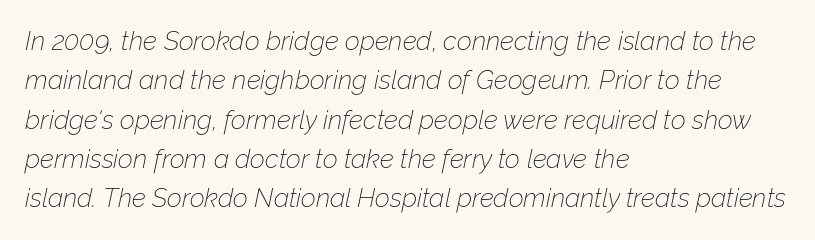
Bold? No — there's no thickening of the strokes. Is the type slanted? Yes — the strokes lean at a clear angle. The paragraph has a hard left edge and a soft right edge. The string is rendered with underlining switched off. The vertical gap from one line to the next is medium.
